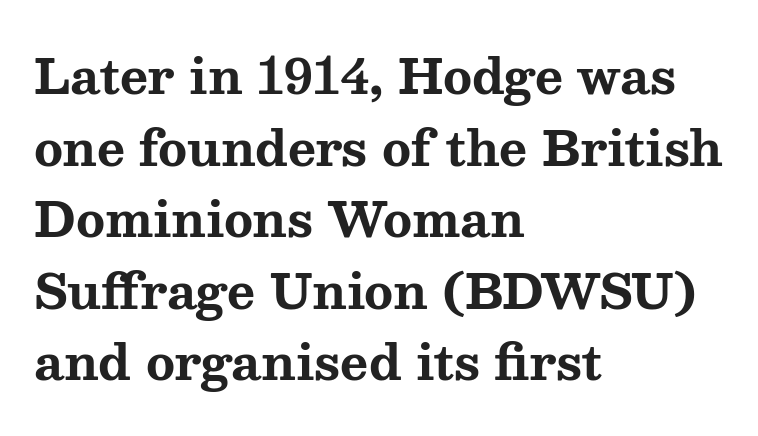
Q: Is the text bold? A: Yes.
Q: Is the text italic (slanted)? A: No, it is upright.
Q: Is the typeface a serif or a sans-serif typeface? A: Serif.
Q: Is the text underlined? A: No.
Q: How is the paragraph aligned? A: Left-aligned.
Q: Is the spacing between letters normal or unusually wide? A: Normal.
Q: Is the spacing between lines tight, normal or loose? A: Normal.
Q: Width (condensed, normal, or wide)? A: Wide.
Q: Stroke contrast? A: Medium.
Q: x-height? A: Medium.
Q: Monospaced? A: No.
